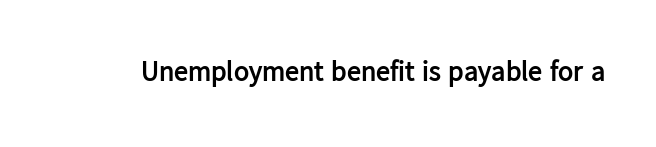
The image shows 28 px semibold sans-serif type, upright; set normal letter spacing, not underlined; low stroke contrast and a medium x-height.
